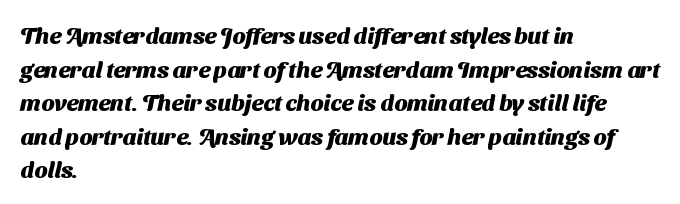
Q: Is the text bold? A: Yes.
Q: Is the text underlined? A: No.
Q: How is the paragraph aligned? A: Left-aligned.
Q: Is the spacing between letters normal or unusually wide? A: Normal.
Q: Is the spacing between lines tight, normal or loose? A: Normal.
